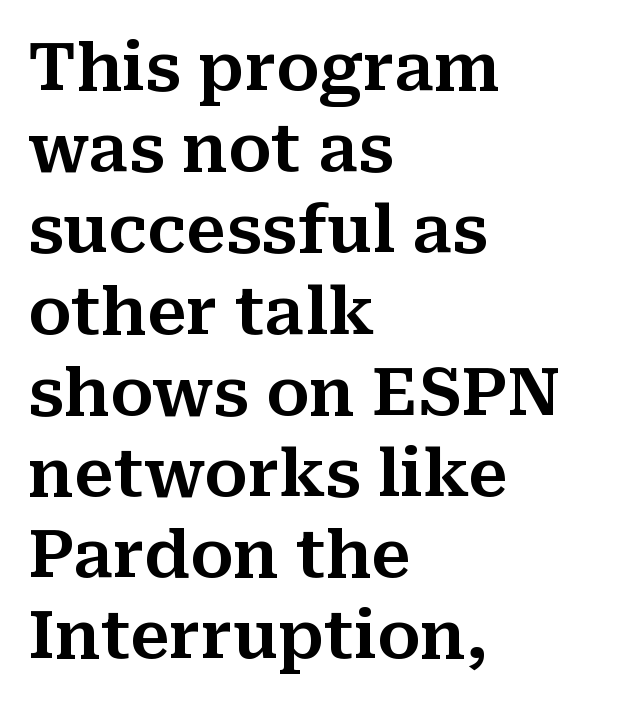
{"serif": "yes", "italic": "no", "width": "normal", "stroke_contrast": "medium", "x_height": "medium", "monospaced": "no", "underline": "no", "align": "left", "line_spacing_ratio": 1.23, "letter_spacing": "normal", "letter_spacing_em": 0.0, "glyph_px": 66}
